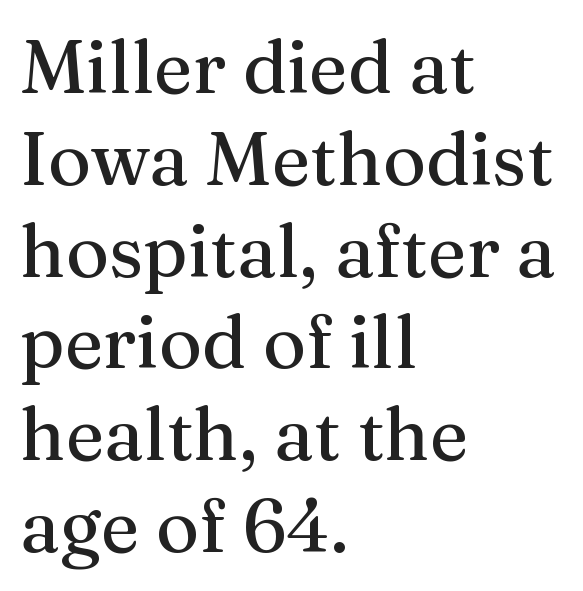
{"serif": "yes", "italic": "no", "width": "normal", "stroke_contrast": "medium", "x_height": "medium", "monospaced": "no", "underline": "no", "align": "left", "line_spacing_ratio": 1.24, "letter_spacing": "normal", "letter_spacing_em": 0.0, "glyph_px": 74}
